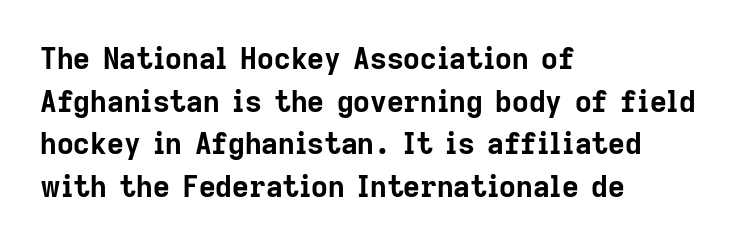
{"serif": "no", "italic": "no", "bold": "yes", "weight": "bold", "width": "normal", "stroke_contrast": "low", "x_height": "medium", "monospaced": "no", "underline": "no", "align": "left", "line_spacing": "normal", "line_spacing_ratio": 1.47, "letter_spacing": "normal", "letter_spacing_em": 0.0, "glyph_px": 29}
